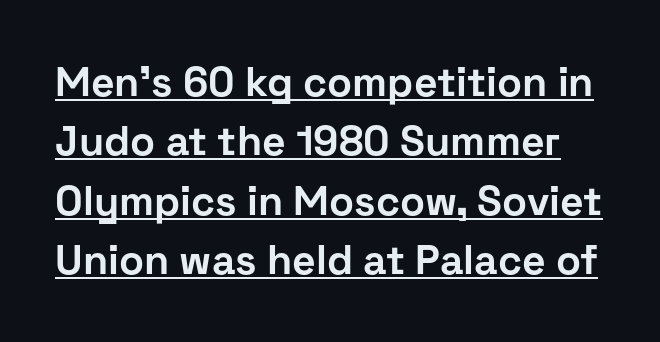
Notice how descenders clear the ascenders below comfortably — that's standard leading. The sample's only ornament is a line tracing under the words. Think of a printed novel: that variable character pitch is what you see here. Nope, no serifs anywhere on these letters.
